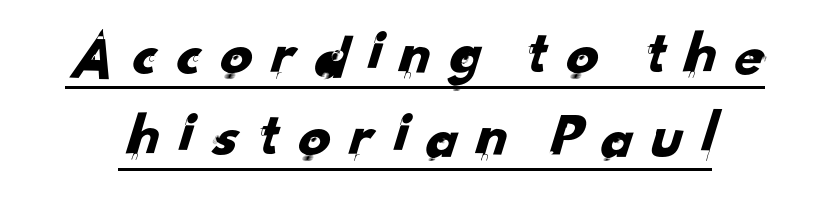
The image shows 64 px sans-serif type; set normal line spacing (1.28x), unusually wide letter spacing (+0.22 em), underlined; low stroke contrast and a small x-height.
